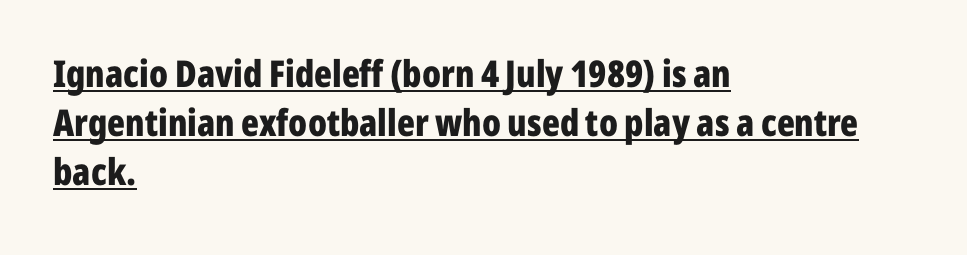
Q: Is the text bold? A: Yes.
Q: Is the text italic (slanted)? A: No, it is upright.
Q: Is the typeface a serif or a sans-serif typeface? A: Sans-serif.
Q: Is the text underlined? A: Yes.
Q: How is the paragraph aligned? A: Left-aligned.
Q: Is the spacing between letters normal or unusually wide? A: Normal.
Q: Is the spacing between lines tight, normal or loose? A: Normal.
Q: Width (condensed, normal, or wide)? A: Condensed.
Q: Stroke contrast? A: Low.
Q: x-height? A: Medium.
Q: Monospaced? A: No.
